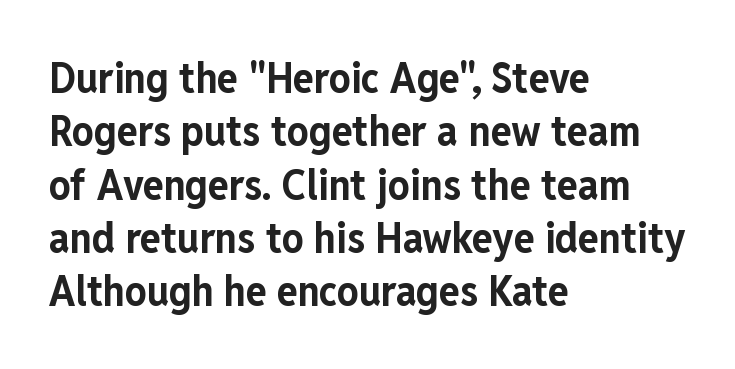
The image shows 43 px bold, condensed sans-serif type, upright; set left-aligned, line spacing 1.24x, normal letter spacing, not underlined; low stroke contrast and a medium x-height.
